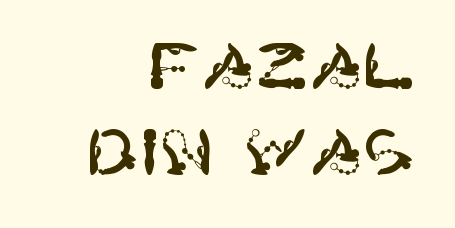
{"serif": "no", "italic": "no", "width": "normal", "stroke_contrast": "high", "x_height": "large", "underline": "no", "align": "right", "line_spacing": "normal", "line_spacing_ratio": 1.34, "letter_spacing": "normal", "letter_spacing_em": 0.0, "glyph_px": 64}
